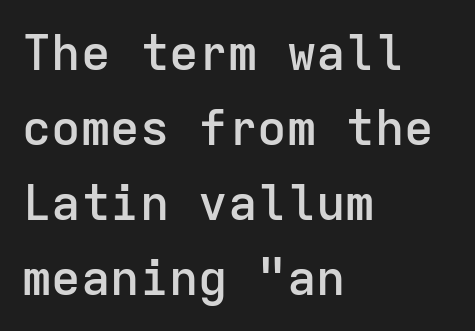
Q: Is the text bold? A: Semi-bold.
Q: Is the text italic (slanted)? A: No, it is upright.
Q: Is the typeface a serif or a sans-serif typeface? A: Sans-serif.
Q: Is the text underlined? A: No.
Q: How is the paragraph aligned? A: Left-aligned.
Q: Is the spacing between letters normal or unusually wide? A: Normal.
Q: Is the spacing between lines tight, normal or loose? A: Normal.
Q: Width (condensed, normal, or wide)? A: Normal.
Q: Stroke contrast? A: Low.
Q: x-height? A: Medium.
Q: Monospaced? A: Yes.
